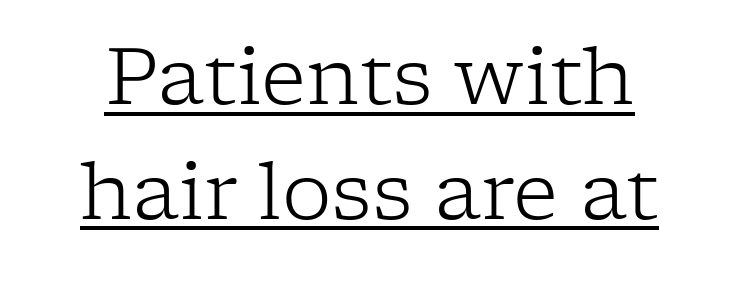
The image shows 79 px light serif type, upright; set normal line spacing (1.45x), normal letter spacing, underlined; low stroke contrast and a medium x-height.
